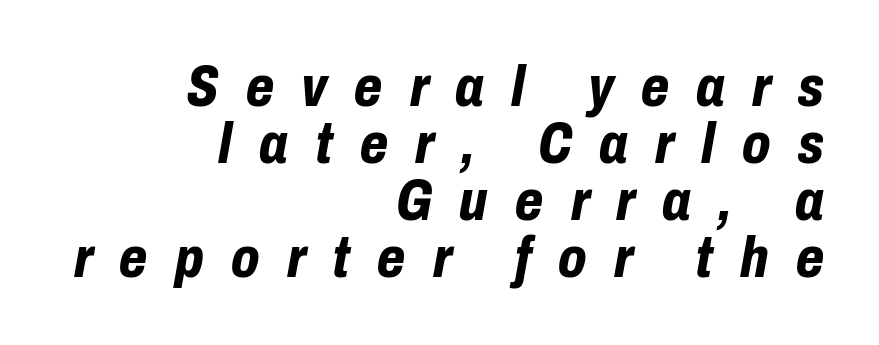
The image shows 58 px bold, condensed type, italic (leaning right); set right-aligned, tight line spacing (0.98x), unusually wide letter spacing (+0.47 em), not underlined; low stroke contrast and a medium x-height.
